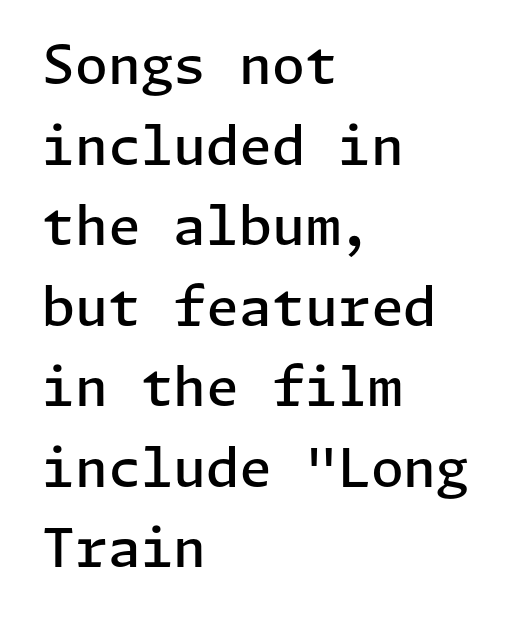
Horizontal alignment here is leftward, the default for most running prose. The block of text has a typical density, with ordinary space between rows. Look at the bottom of the vertical strokes: they stop flat, with no serifs. Descender tails drop into unmarked territory.
